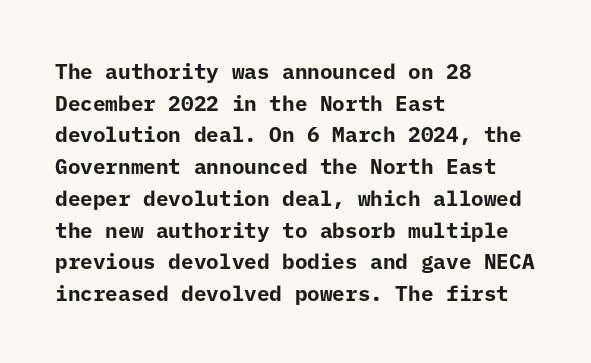
The image shows 21 px bold type, upright; set left-aligned, normal line spacing (1.51x), normal letter spacing, not underlined.
